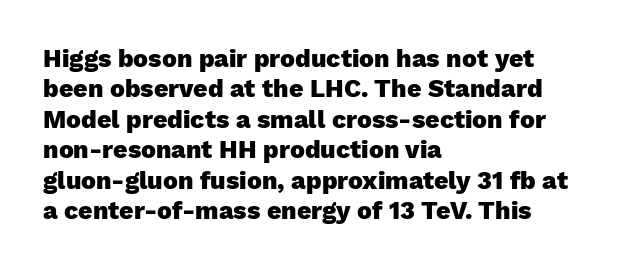
The image shows 25 px bold type, upright; set left-aligned, line spacing 1.22x, normal letter spacing, not underlined.
